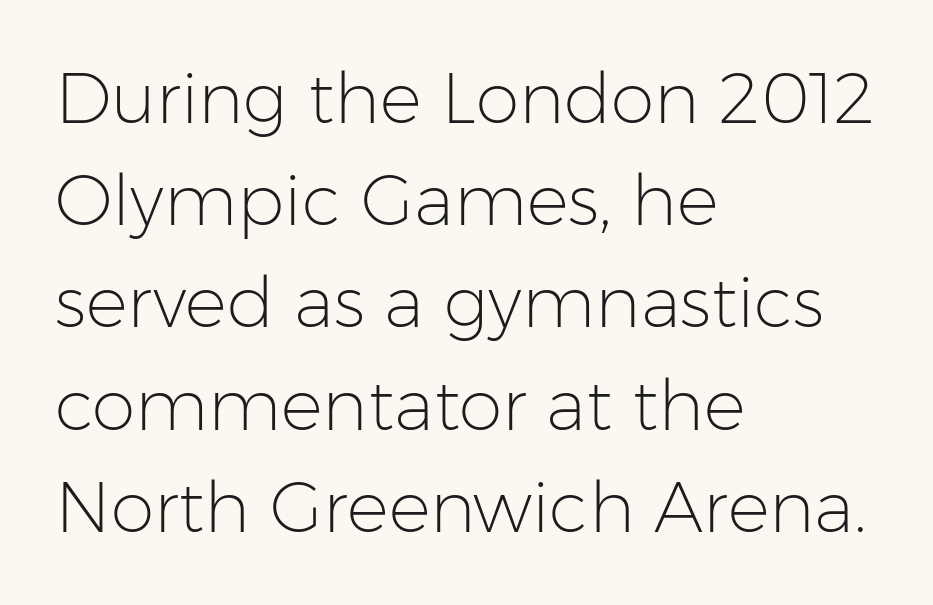
Q: Is the text bold? A: No.
Q: Is the text italic (slanted)? A: No, it is upright.
Q: Is the typeface a serif or a sans-serif typeface? A: Sans-serif.
Q: Is the text underlined? A: No.
Q: How is the paragraph aligned? A: Left-aligned.
Q: Is the spacing between letters normal or unusually wide? A: Normal.
Q: Is the spacing between lines tight, normal or loose? A: Normal.
Q: Width (condensed, normal, or wide)? A: Normal.
Q: Stroke contrast? A: Low.
Q: x-height? A: Medium.
Q: Monospaced? A: No.
